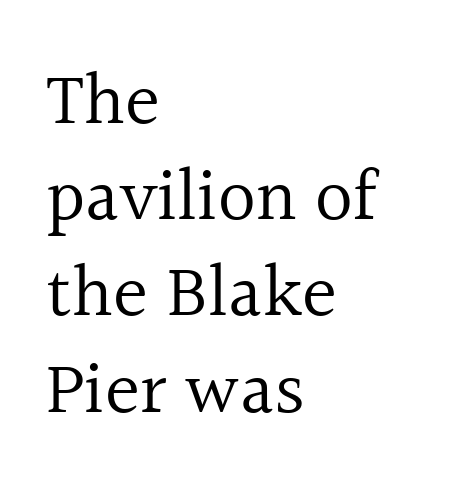
Q: Is the text bold? A: No.
Q: Is the text italic (slanted)? A: No, it is upright.
Q: Is the typeface a serif or a sans-serif typeface? A: Serif.
Q: Is the text underlined? A: No.
Q: How is the paragraph aligned? A: Left-aligned.
Q: Is the spacing between letters normal or unusually wide? A: Normal.
Q: Is the spacing between lines tight, normal or loose? A: Normal.
Q: Width (condensed, normal, or wide)? A: Normal.
Q: x-height? A: Medium.
Q: Monospaced? A: No.
